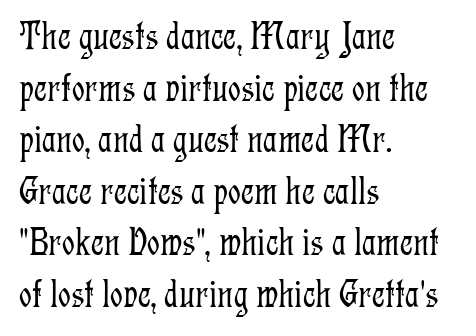
{"serif": "yes", "italic": "no", "bold": "no", "weight": "light", "width": "condensed", "stroke_contrast": "low", "x_height": "medium", "monospaced": "no", "underline": "no", "align": "left", "line_spacing": "normal", "line_spacing_ratio": 1.29, "letter_spacing": "normal", "letter_spacing_em": 0.0, "glyph_px": 40}
